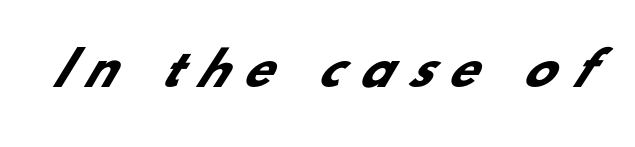
Q: Is the text bold? A: Yes.
Q: Is the typeface a serif or a sans-serif typeface? A: Sans-serif.
Q: Is the text underlined? A: No.
Q: Is the spacing between letters normal or unusually wide? A: Unusually wide.
Q: Width (condensed, normal, or wide)? A: Normal.
Q: Stroke contrast? A: Low.
Q: x-height? A: Small.
Q: Monospaced? A: No.
